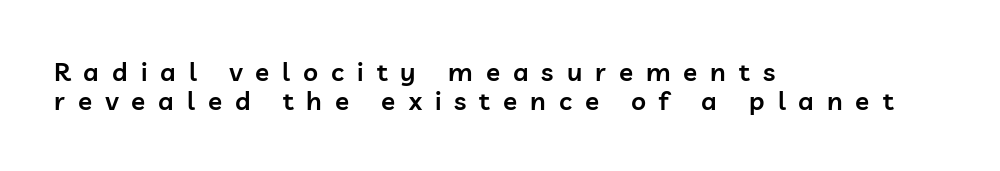
The characters look somewhat weighty, a semibold short of true bold. The space between consecutive lines is stingy. The font's upright variant was chosen for this text. Descenders hang freely into open space. How are the letters spaced? Widely, with obvious added tracking. Does the copy run flush right? No — it runs flush left.
